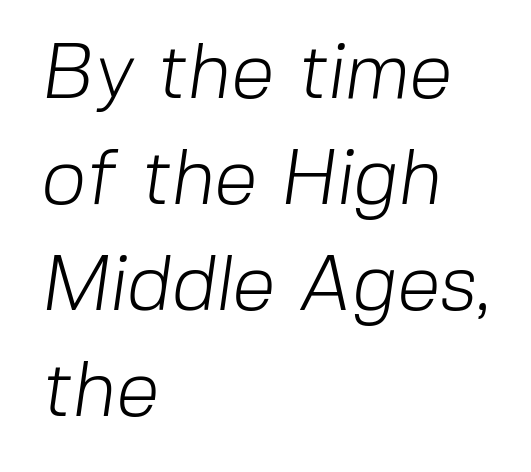
Casual observation: everything's shoved over to the left. This sample keeps an unexceptional amount of space between lines. Think standard paragraph weight, or any step lighter than that. Characters follow at the spacing the type designer built in. The letters advance in unequal steps, a hallmark of proportional type.
